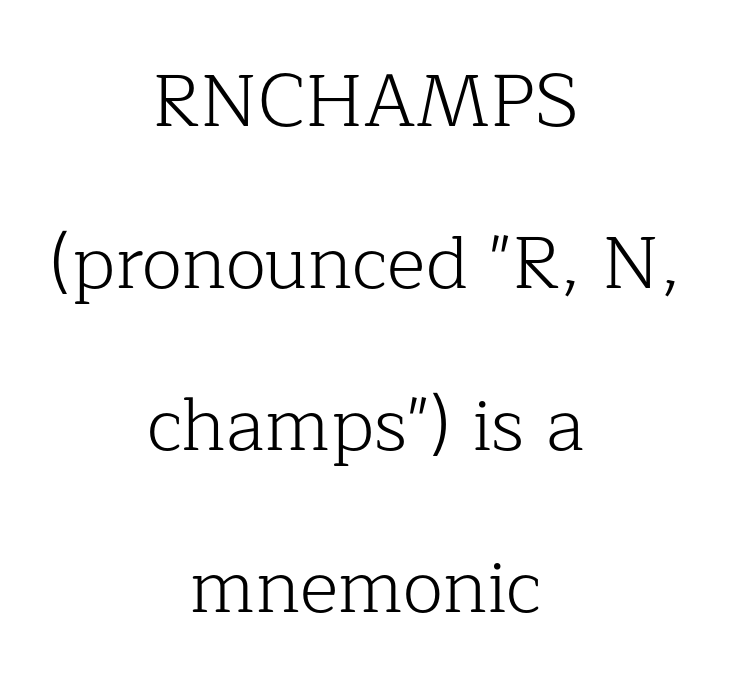
Q: Is the text bold? A: No.
Q: Is the text italic (slanted)? A: No, it is upright.
Q: Is the typeface a serif or a sans-serif typeface? A: Serif.
Q: Is the text underlined? A: No.
Q: How is the paragraph aligned? A: Centered.
Q: Is the spacing between letters normal or unusually wide? A: Normal.
Q: Is the spacing between lines tight, normal or loose? A: Loose.
Q: Width (condensed, normal, or wide)? A: Normal.
Q: Stroke contrast? A: Low.
Q: x-height? A: Medium.
Q: Monospaced? A: No.
